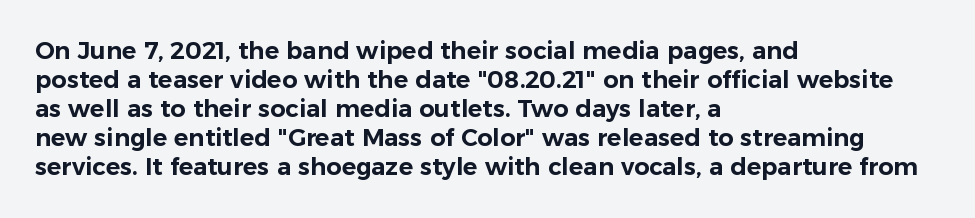
The area under the type is left untouched. Is the block centered? No — it sits flush against the left margin. Default kerning and tracking; the words read as compact shapes. Is there any slant? The stems are plumb.
